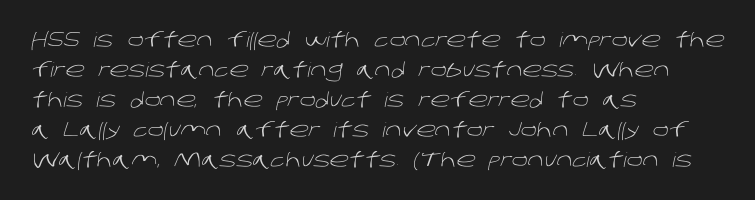
{"bold": "no", "underline": "no", "align": "left", "line_spacing": "normal", "line_spacing_ratio": 1.5, "letter_spacing": "normal", "letter_spacing_em": 0.0, "glyph_px": 20}
